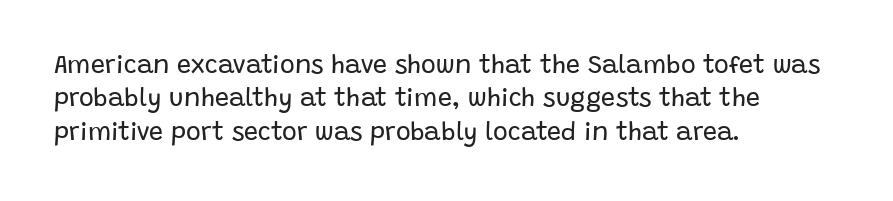
Notice how the stems are strictly vertical — no italics here. Clear beneath every line of the passage. Compared with typical paragraphs, the rows here are spaced about the same. The letters look calm and open, with moderate or lighter stems. Spacing between characters is what you'd get straight out of the box.
